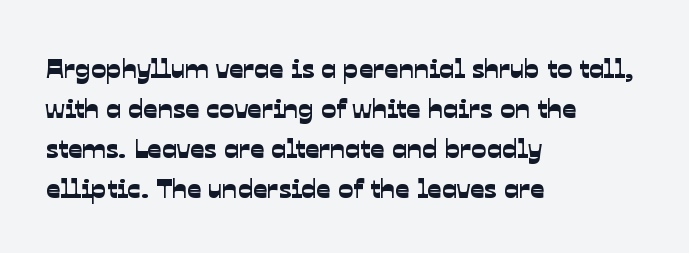
Q: Is the typeface a serif or a sans-serif typeface? A: Sans-serif.
Q: Is the text underlined? A: No.
Q: How is the paragraph aligned? A: Left-aligned.
Q: Is the spacing between letters normal or unusually wide? A: Normal.
Q: Is the spacing between lines tight, normal or loose? A: Normal.
Q: Width (condensed, normal, or wide)? A: Normal.
Q: Stroke contrast? A: Low.
Q: x-height? A: Medium.
Q: Monospaced? A: No.
